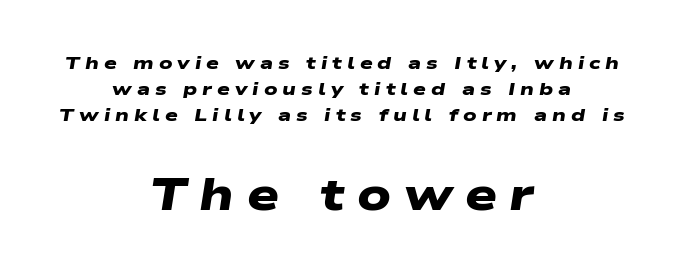
{"serif": "no", "bold": "yes", "weight": "heavy", "width": "wide", "stroke_contrast": "low", "x_height": "medium", "monospaced": "no", "underline": "no", "align": "center", "line_spacing": "normal", "line_spacing_ratio": 1.44, "letter_spacing": "wide", "letter_spacing_em": 0.28, "larger_block": "second", "size_ratio": 2.5, "glyph_px": 45}
